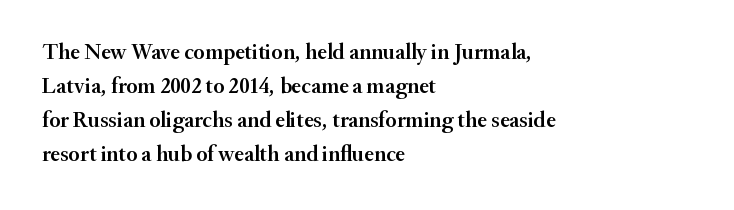
Q: Is the text bold? A: Semi-bold.
Q: Is the text italic (slanted)? A: No, it is upright.
Q: Is the text underlined? A: No.
Q: How is the paragraph aligned? A: Left-aligned.
Q: Is the spacing between letters normal or unusually wide? A: Normal.
Q: Is the spacing between lines tight, normal or loose? A: Normal.
